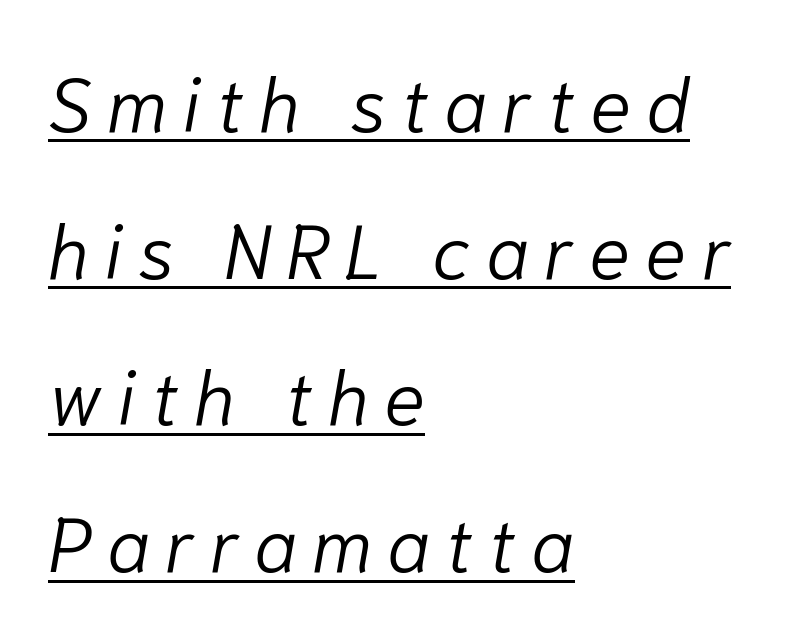
Q: Is the text bold? A: No.
Q: Is the text italic (slanted)? A: Yes, it leans right by about 10 degrees.
Q: Is the text underlined? A: Yes.
Q: How is the paragraph aligned? A: Left-aligned.
Q: Is the spacing between letters normal or unusually wide? A: Unusually wide.
Q: Is the spacing between lines tight, normal or loose? A: Loose.
Q: Width (condensed, normal, or wide)? A: Normal.
Q: Stroke contrast? A: Low.
Q: x-height? A: Medium.
Q: Monospaced? A: No.
